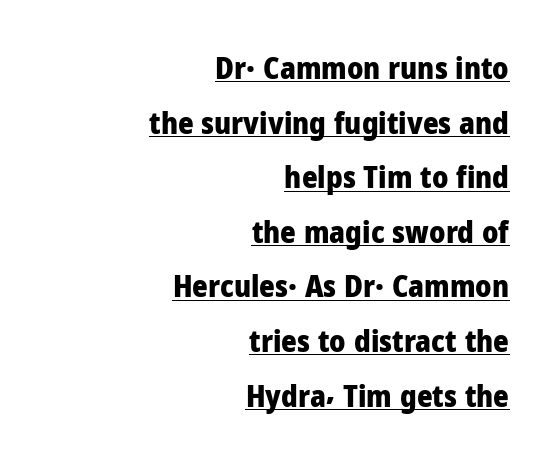
Does the copy run flush right? Yes — the right margin is perfectly even. Emphasis is given by a line drawn under the lettering. The passage shown is typed in a proportional face where columns would drift. This sample uses an upright cut, with every glyph sitting square on the baseline. These lines keep a tight, regular rhythm from letter to letter. You'd pick this weight for a headline — it's a proper bold.
